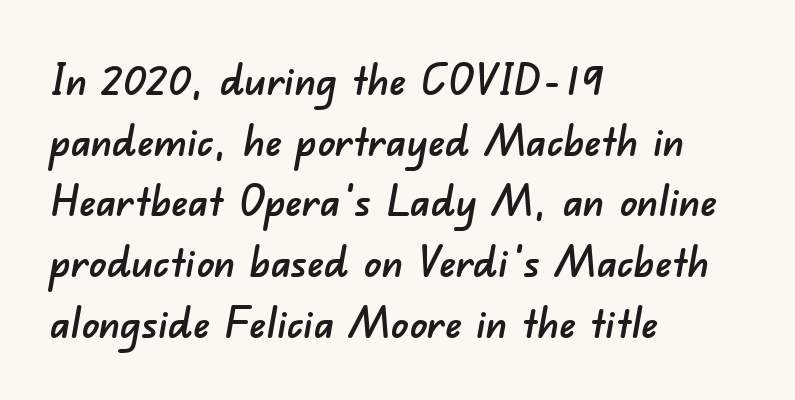
The image shows 43 px sans-serif type; set left-aligned, normal line spacing (1.41x), normal letter spacing, not underlined; low stroke contrast and a small x-height.
